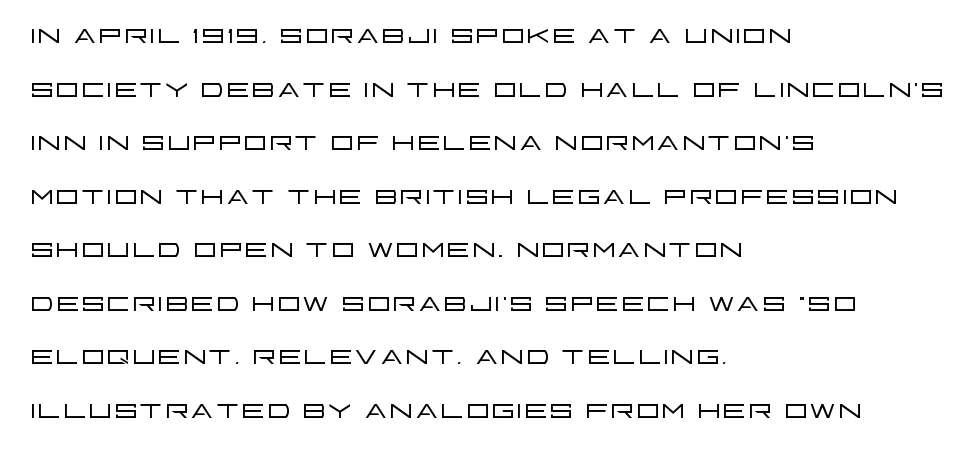
{"serif": "no", "italic": "no", "bold": "no", "weight": "light", "width": "wide", "stroke_contrast": "low", "x_height": "large", "monospaced": "no", "underline": "no", "align": "left", "line_spacing": "normal", "line_spacing_ratio": 1.41, "letter_spacing": "normal", "letter_spacing_em": 0.0, "glyph_px": 38}
